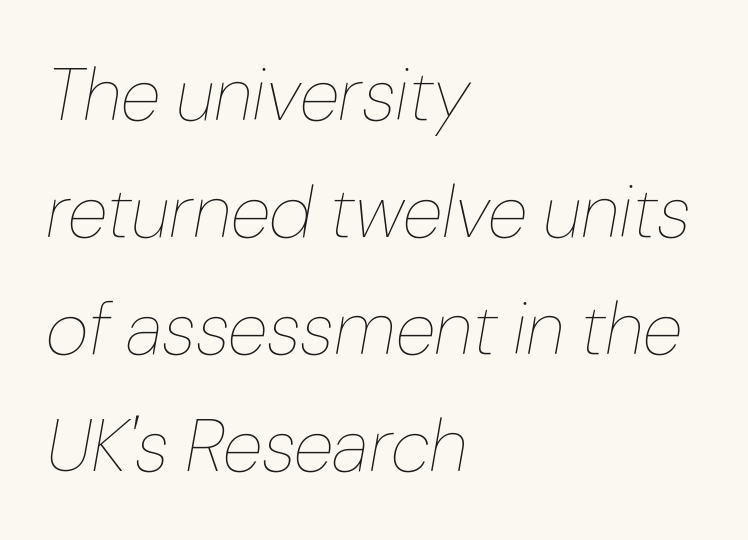
{"italic": "yes", "lean": "right", "slant_degrees": 10, "bold": "no", "weight": "thin", "width": "normal", "stroke_contrast": "low", "x_height": "medium", "monospaced": "no", "underline": "no", "align": "left", "line_spacing": "normal", "line_spacing_ratio": 1.58, "letter_spacing": "normal", "letter_spacing_em": 0.0, "glyph_px": 74}
